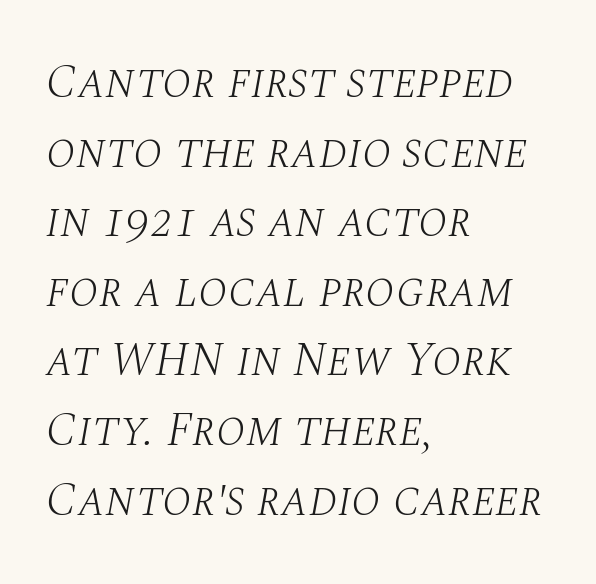
{"serif": "yes", "italic": "yes", "lean": "right", "slant_degrees": 10, "bold": "no", "weight": "light", "width": "normal", "stroke_contrast": "medium", "x_height": "large", "monospaced": "no", "underline": "no", "align": "left", "line_spacing": "normal", "line_spacing_ratio": 1.45, "letter_spacing": "normal", "letter_spacing_em": 0.0, "glyph_px": 48}
